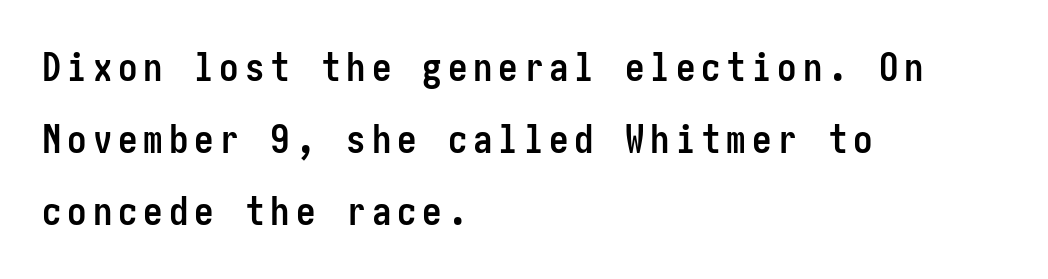
Q: Is the text bold? A: Yes.
Q: Is the text italic (slanted)? A: No, it is upright.
Q: Is the typeface a serif or a sans-serif typeface? A: Sans-serif.
Q: Is the text underlined? A: No.
Q: How is the paragraph aligned? A: Left-aligned.
Q: Width (condensed, normal, or wide)? A: Condensed.
Q: Stroke contrast? A: Low.
Q: x-height? A: Medium.
